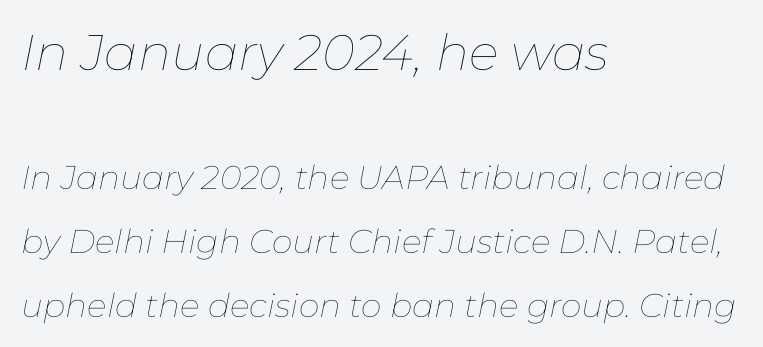
{"italic": "yes", "lean": "right", "slant_degrees": 11, "bold": "no", "weight": "thin", "width": "normal", "stroke_contrast": "low", "x_height": "medium", "monospaced": "no", "underline": "no", "align": "left", "line_spacing": "loose", "line_spacing_ratio": 1.93, "letter_spacing": "normal", "letter_spacing_em": 0.0, "larger_block": "first", "size_ratio": 1.52, "glyph_px": 50}
